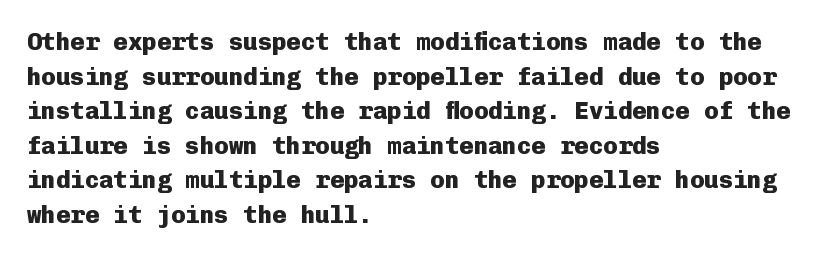
Q: Is the text bold? A: Yes.
Q: Is the text italic (slanted)? A: No, it is upright.
Q: Is the text underlined? A: No.
Q: How is the paragraph aligned? A: Left-aligned.
Q: Is the spacing between letters normal or unusually wide? A: Normal.
Q: Is the spacing between lines tight, normal or loose? A: Normal.
